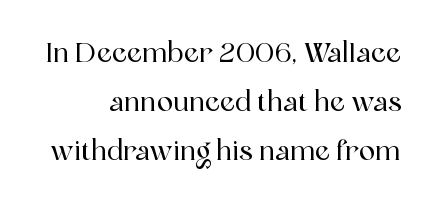
Q: Is the text italic (slanted)? A: No, it is upright.
Q: Is the text underlined? A: No.
Q: How is the paragraph aligned? A: Right-aligned.
Q: Is the spacing between letters normal or unusually wide? A: Normal.
